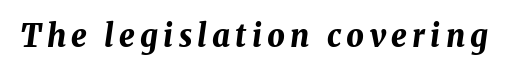
{"italic": "yes", "lean": "right", "slant_degrees": 8, "bold": "yes", "weight": "bold", "width": "normal", "stroke_contrast": "medium", "x_height": "medium", "monospaced": "no", "underline": "no", "glyph_px": 31}
